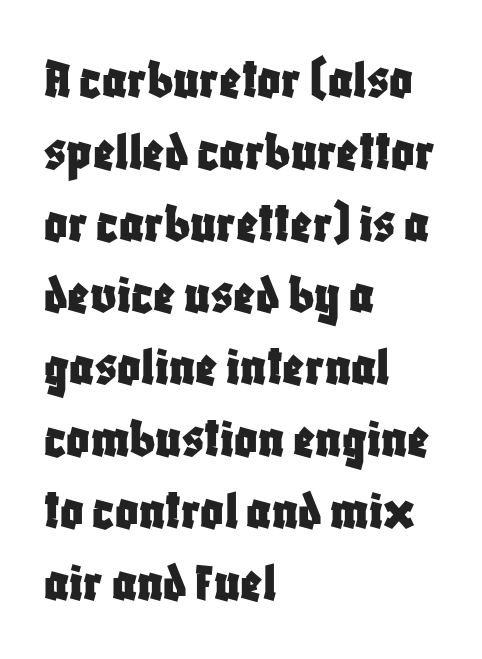
Q: Is the text italic (slanted)? A: No, it is upright.
Q: Is the typeface a serif or a sans-serif typeface? A: Sans-serif.
Q: Is the text underlined? A: No.
Q: How is the paragraph aligned? A: Left-aligned.
Q: Is the spacing between letters normal or unusually wide? A: Normal.
Q: Is the spacing between lines tight, normal or loose? A: Normal.
Q: Width (condensed, normal, or wide)? A: Condensed.
Q: Stroke contrast? A: Low.
Q: x-height? A: Large.
Q: Monospaced? A: No.
